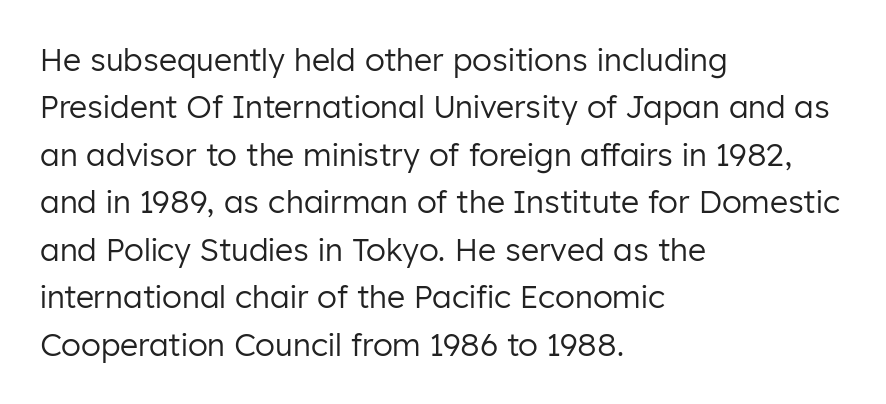
Regarding serifs, this sample does without them. Think standard paragraph weight, or any step lighter than that. The face used here is proportionally spaced, like ordinary book or web type. The letters stand upright; this is a roman face. Nobody drew a line under any word here. The passage is arranged the way most books set body copy — flush left.
